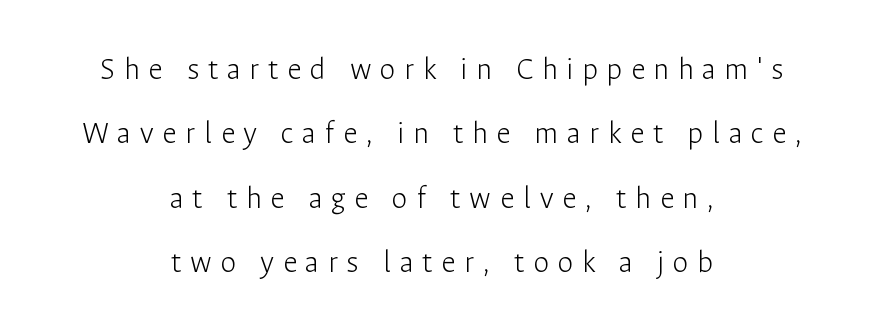
Serifs: no, the terminals of the letterforms are clean. The letters advance in unequal steps, a hallmark of proportional type. Nope, not italic — everything's standing straight. Caption: multi-line text, centered on the measure. The typesetting does not lean heavy: it is not bold. Students, note that the glyphs here are deliberately spaced far apart.
